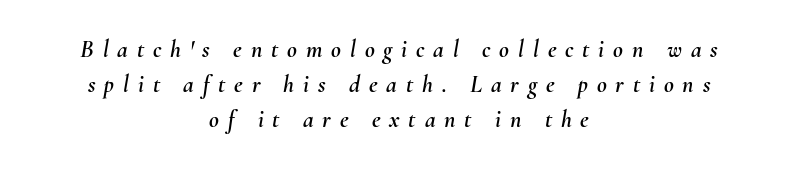
Q: Is the text italic (slanted)? A: Yes, it leans right by about 10 degrees.
Q: Is the text underlined? A: No.
Q: How is the paragraph aligned? A: Centered.
Q: Is the spacing between letters normal or unusually wide? A: Unusually wide.
Q: Is the spacing between lines tight, normal or loose? A: Normal.
